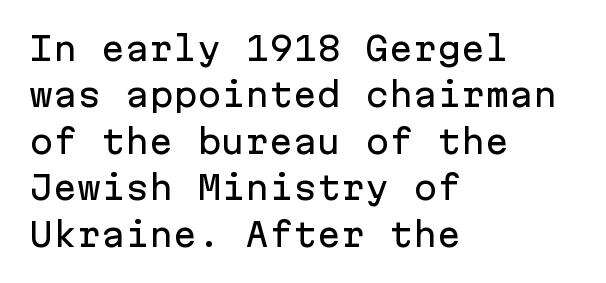
The image shows 32 px sans-serif type, upright, monospaced; set left-aligned, normal line spacing (1.45x), normal letter spacing, not underlined; low stroke contrast and a medium x-height.
